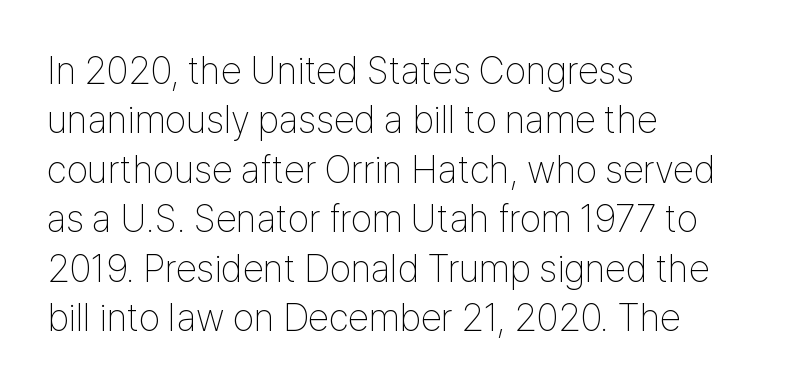
{"serif": "no", "italic": "no", "bold": "no", "weight": "thin", "width": "condensed", "stroke_contrast": "low", "x_height": "medium", "monospaced": "no", "underline": "no", "align": "left", "line_spacing": "normal", "line_spacing_ratio": 1.3, "letter_spacing": "normal", "letter_spacing_em": 0.0, "glyph_px": 38}
